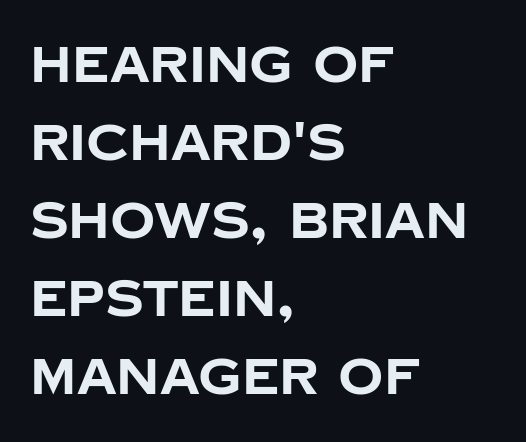
{"serif": "no", "italic": "no", "bold": "yes", "weight": "bold", "width": "normal", "stroke_contrast": "low", "x_height": "large", "monospaced": "no", "underline": "no", "align": "left", "line_spacing": "normal", "line_spacing_ratio": 1.56, "letter_spacing": "normal", "letter_spacing_em": 0.0, "glyph_px": 50}
